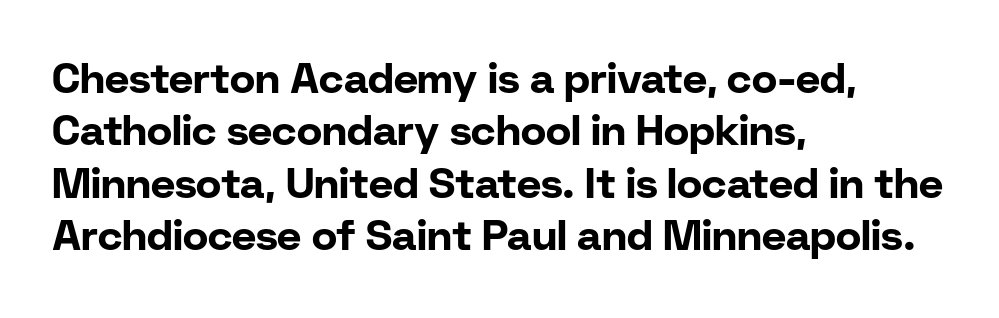
Q: Is the text bold? A: Yes.
Q: Is the text italic (slanted)? A: No, it is upright.
Q: Is the typeface a serif or a sans-serif typeface? A: Sans-serif.
Q: Is the text underlined? A: No.
Q: How is the paragraph aligned? A: Left-aligned.
Q: Is the spacing between letters normal or unusually wide? A: Normal.
Q: Is the spacing between lines tight, normal or loose? A: Normal.
Q: Width (condensed, normal, or wide)? A: Normal.
Q: Stroke contrast? A: Low.
Q: x-height? A: Medium.
Q: Monospaced? A: No.
